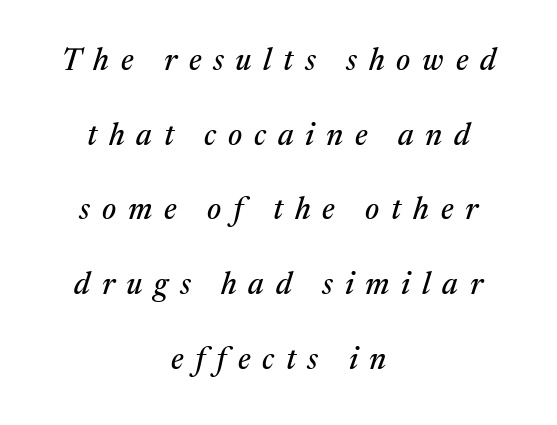
The line texture is sparse and dotted thanks to wide tracking. Note the varied advance widths — an 'i' is clearly narrower than an 'm'. Is this a sans? No — the strokes have serifs. The specimen reads as italic at a glance.
